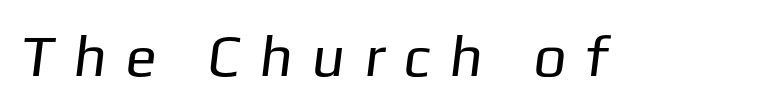
The image shows 58 px regular-weight sans-serif type; set unusually wide letter spacing (+0.4 em), not underlined; low stroke contrast and a medium x-height.
